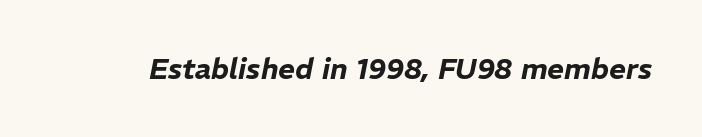
The image shows 29 px text type, italic (leaning right); set normal letter spacing, not underlined; low stroke contrast and a medium x-height.
